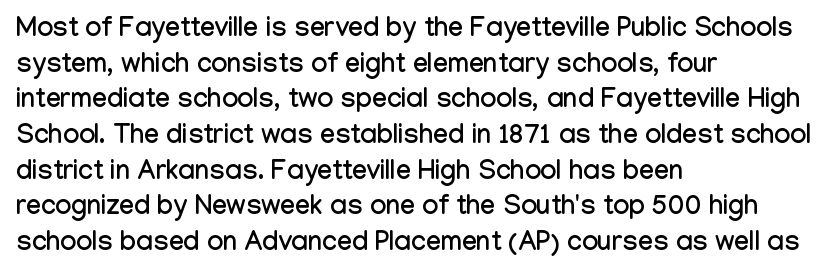
Line spacing here is normal. In terms of posture, this sample is upright. A bare baseline throughout the passage. Does the copy run flush right? No — it runs flush left. You could call the tracking neutral — neither tight nor loose.
